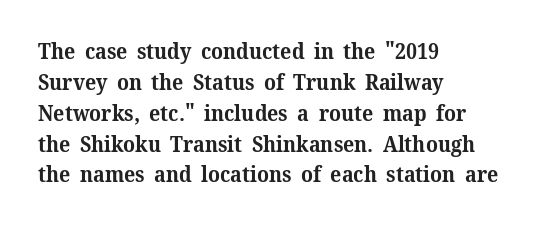
Q: Is the text bold? A: Yes.
Q: Is the text italic (slanted)? A: No, it is upright.
Q: Is the text underlined? A: No.
Q: How is the paragraph aligned? A: Left-aligned.
Q: Is the spacing between letters normal or unusually wide? A: Normal.
Q: Is the spacing between lines tight, normal or loose? A: Normal.
